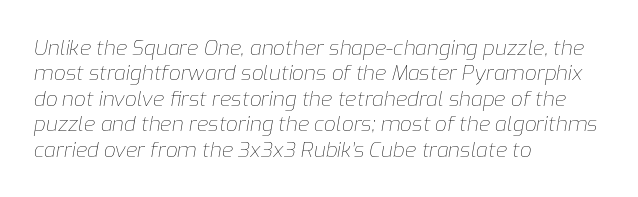
Q: Is the text bold? A: No.
Q: Is the text italic (slanted)? A: Yes, it leans right by about 9 degrees.
Q: Is the text underlined? A: No.
Q: How is the paragraph aligned? A: Left-aligned.
Q: Is the spacing between letters normal or unusually wide? A: Normal.
